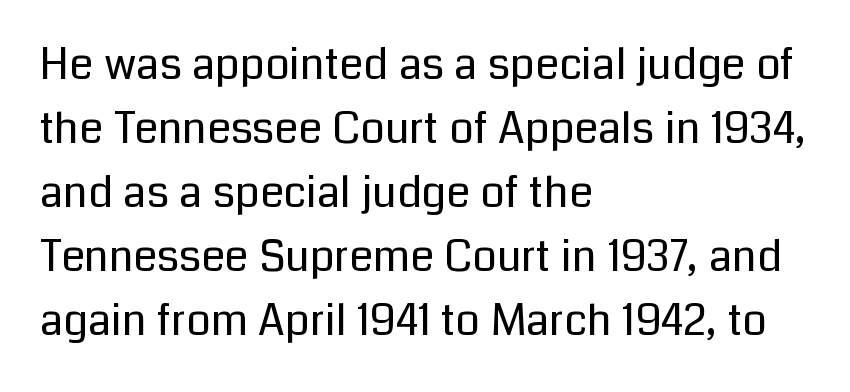
{"serif": "no", "italic": "no", "bold": "no", "weight": "regular", "width": "normal", "stroke_contrast": "low", "x_height": "medium", "monospaced": "no", "underline": "no", "align": "left", "line_spacing": "normal", "line_spacing_ratio": 1.49, "letter_spacing": "normal", "letter_spacing_em": 0.0, "glyph_px": 43}
